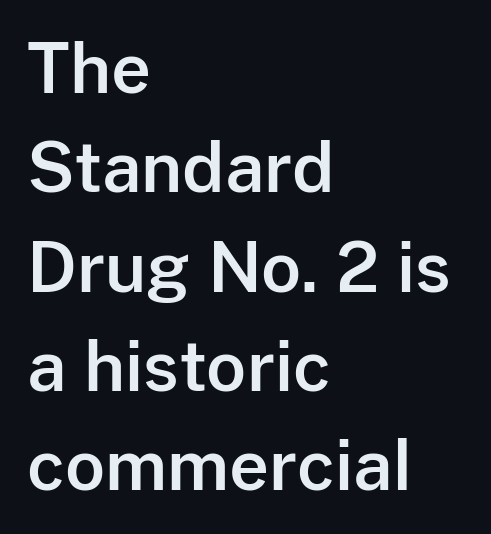
{"serif": "no", "italic": "no", "width": "normal", "stroke_contrast": "low", "x_height": "medium", "monospaced": "no", "underline": "no", "align": "left", "line_spacing": "normal", "line_spacing_ratio": 1.44, "letter_spacing": "normal", "letter_spacing_em": 0.0, "glyph_px": 69}
